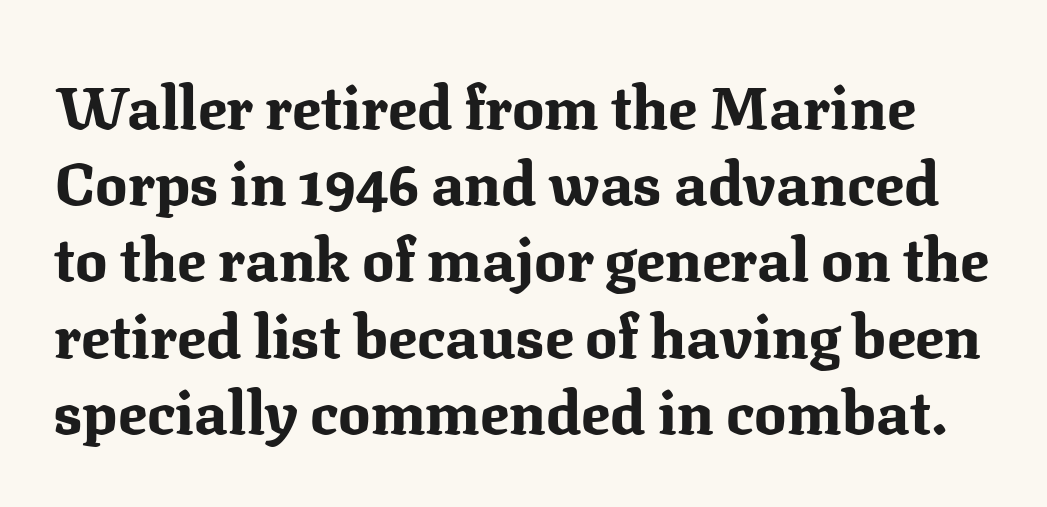
Interline gaps are of average width in this sample. Check where the strokes stop: tiny serifs finish them off. Nobody touched the tracking dial on this one. Pretty heavy lettering here — definitely bold. Descenders hang freely into open space.
